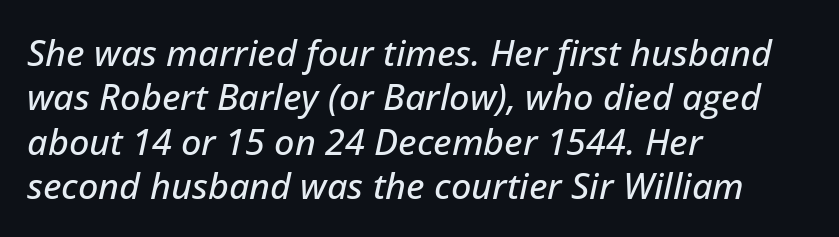
The image shows 36 px text type, italic (leaning right); set left-aligned, line spacing 1.23x, normal letter spacing, not underlined; low stroke contrast and a medium x-height.
